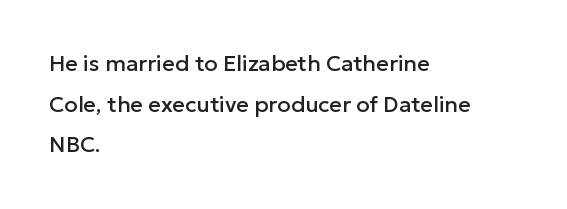
Q: Is the text italic (slanted)? A: No, it is upright.
Q: Is the text underlined? A: No.
Q: How is the paragraph aligned? A: Left-aligned.
Q: Is the spacing between letters normal or unusually wide? A: Normal.
